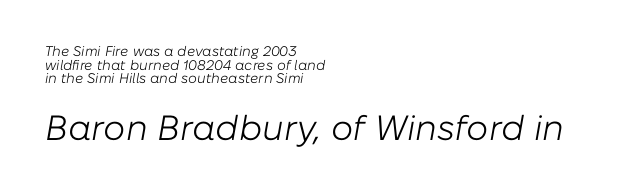
Honestly, there is no underline to notice here at all. Where is the straight margin? On the left. Spacing verdict: proportional, widths tailored to each character. Bigger letters appear in the bottom chunk; the top chunk is reduced. These glyphs show unthickened strokes, regular width or finer. Tracking value appears to be zero — textbook default spacing.
